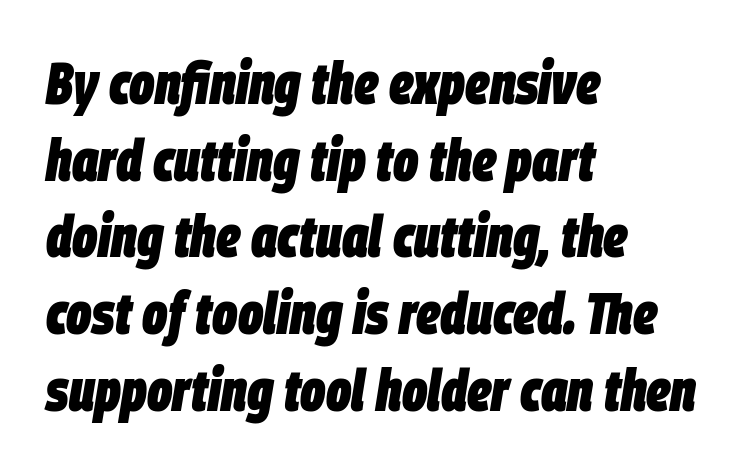
The image shows 59 px heavy, condensed type, italic (leaning right); set left-aligned, normal line spacing (1.3x), normal letter spacing, not underlined; low stroke contrast and a large x-height.
